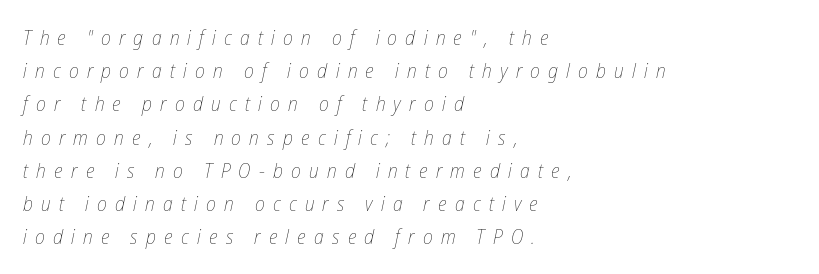
The passage shown stacks its lines at a standard gap. Ink coverage per letter is moderate at most. These lines have a slow, spaced-out rhythm from letter to letter. Posture: slanted. The zone under the glyphs is completely vacant. Horizontally, the lines are justified to the leading edge only.
